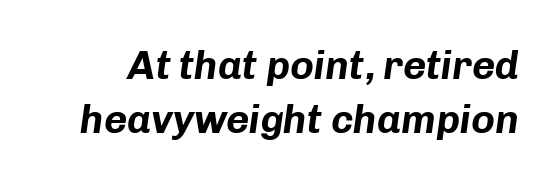
{"italic": "yes", "lean": "right", "slant_degrees": 8, "bold": "yes", "weight": "bold", "width": "normal", "stroke_contrast": "low", "x_height": "medium", "monospaced": "no", "underline": "no", "line_spacing": "normal", "line_spacing_ratio": 1.35, "letter_spacing": "normal", "letter_spacing_em": 0.0, "glyph_px": 40}
